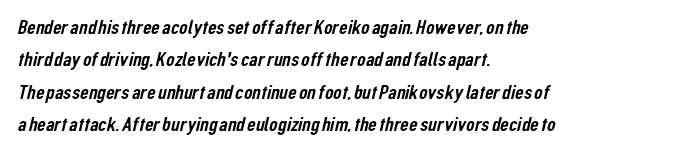
The image shows 21 px text type; set left-aligned, normal line spacing (1.54x), normal letter spacing, not underlined.
